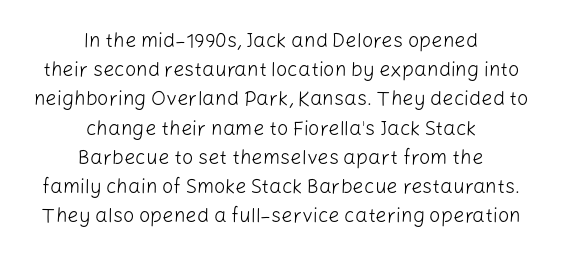
{"italic": "no", "bold": "no", "underline": "no", "align": "center", "line_spacing": "normal", "line_spacing_ratio": 1.46, "letter_spacing": "normal", "letter_spacing_em": 0.0, "glyph_px": 20}
